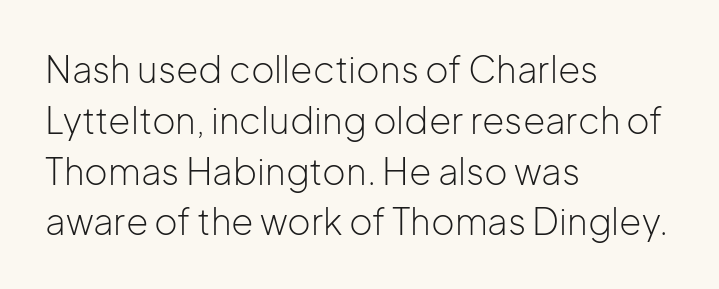
The image shows 36 px light sans-serif type, upright; set left-aligned, normal line spacing (1.41x), normal letter spacing, not underlined; low stroke contrast and a medium x-height.
